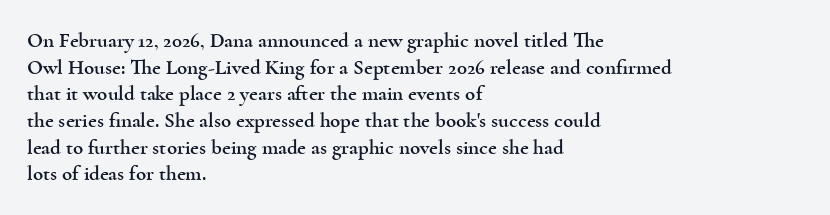
The image shows 21 px text type, upright; set left-aligned, normal line spacing (1.27x), normal letter spacing, not underlined.
